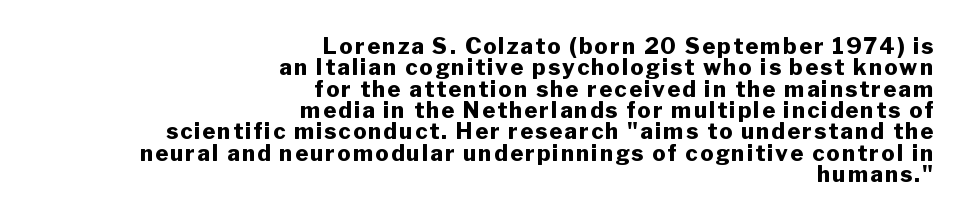
The image shows 22 px bold type, upright; set right-aligned, tight line spacing (0.97x), not underlined.
